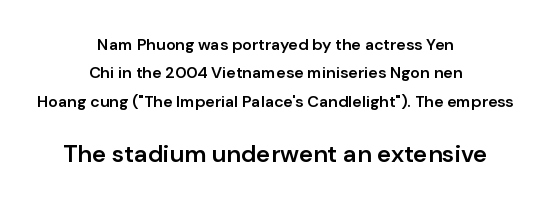
The image shows 24 px text type, upright; set centered, line spacing 1.77x, normal letter spacing, not underlined; the second (bottom) block is 1.5x larger.
